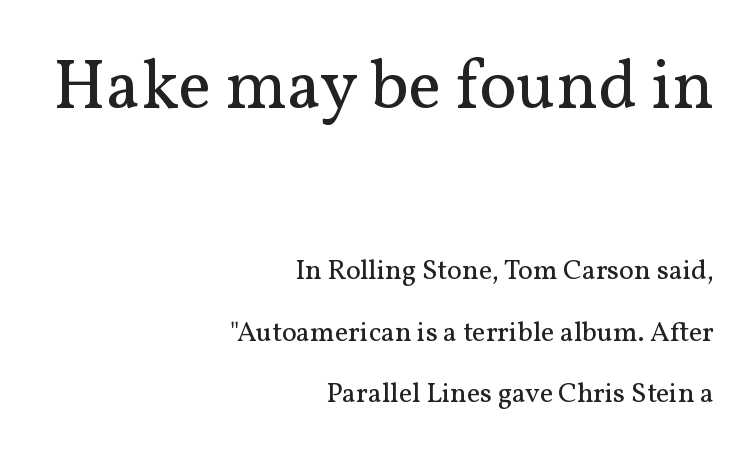
The earlier block is typeset at a bigger size than the later block. The glyphs in this specimen are seriffed. This block would shrink considerably if given ordinary leading; it's expanded now. This is the regular roman posture of the typeface. Compared with a typical body face, this is equally light or lighter still. Glance below the letters and you will spot only blank space.
